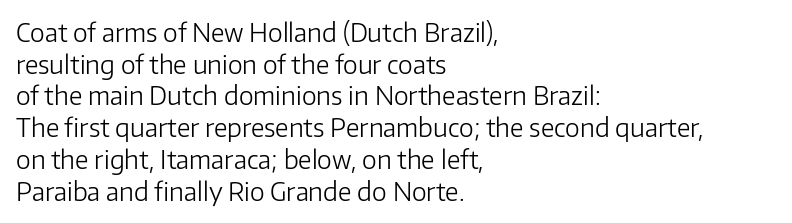
{"italic": "no", "bold": "no", "underline": "no", "align": "left", "line_spacing": "normal", "line_spacing_ratio": 1.27, "letter_spacing": "normal", "letter_spacing_em": 0.0, "glyph_px": 25}
